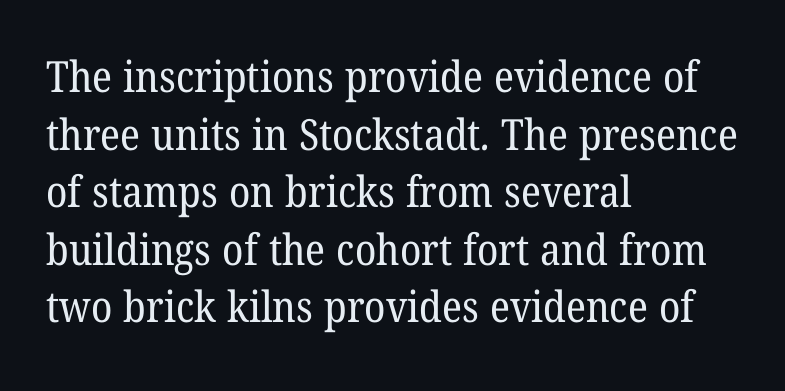
The image shows 43 px regular-weight serif type; set left-aligned, normal line spacing (1.34x), normal letter spacing, not underlined; low stroke contrast and a medium x-height.
